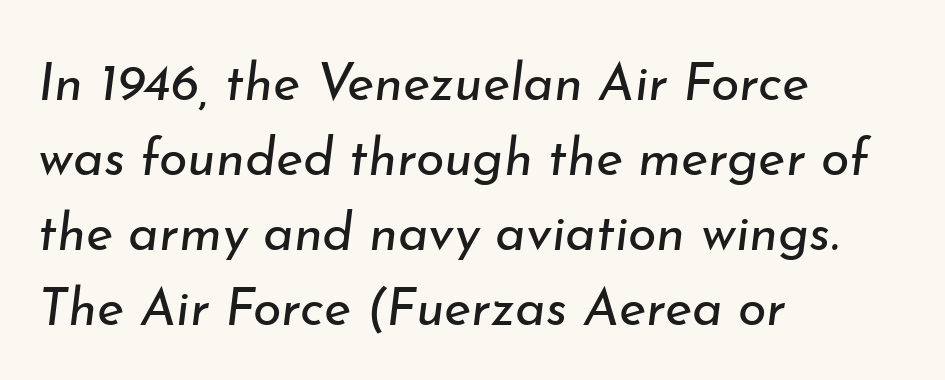
{"italic": "yes", "lean": "right", "slant_degrees": 7, "bold": "no", "weight": "regular", "width": "normal", "stroke_contrast": "low", "x_height": "small", "monospaced": "no", "underline": "no", "align": "left", "line_spacing": "normal", "line_spacing_ratio": 1.44, "letter_spacing": "normal", "letter_spacing_em": 0.0, "glyph_px": 52}
